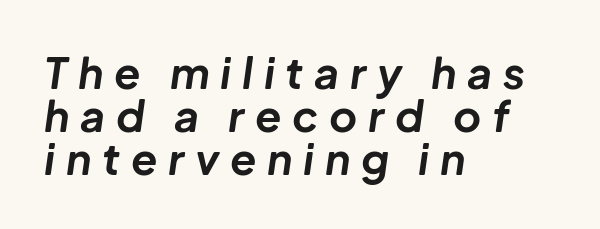
{"italic": "yes", "lean": "right", "slant_degrees": 8, "bold": "yes", "weight": "bold", "width": "normal", "stroke_contrast": "low", "x_height": "medium", "monospaced": "no", "underline": "no", "align": "left", "line_spacing": "tight", "line_spacing_ratio": 1.0, "letter_spacing": "wide", "letter_spacing_em": 0.25, "glyph_px": 43}
